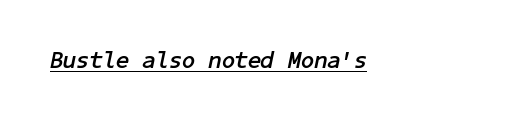
The image shows 24 px bold type, italic (leaning right); set normal letter spacing, underlined.
